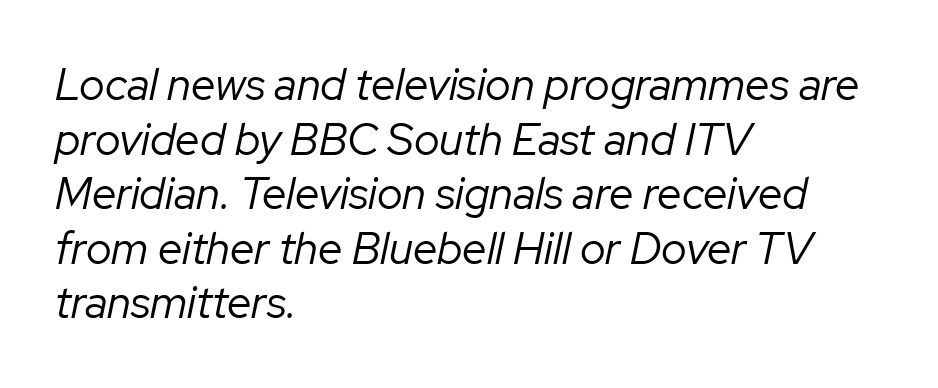
{"italic": "yes", "lean": "right", "slant_degrees": 12, "bold": "no", "weight": "regular", "width": "normal", "stroke_contrast": "low", "x_height": "medium", "monospaced": "no", "underline": "no", "align": "left", "line_spacing_ratio": 1.24, "letter_spacing": "normal", "letter_spacing_em": 0.0, "glyph_px": 44}
